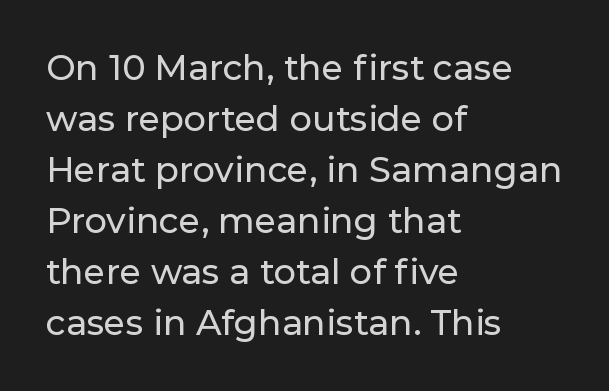
The image shows 35 px sans-serif type, upright; set left-aligned, normal line spacing (1.46x), normal letter spacing, not underlined; low stroke contrast and a medium x-height.
